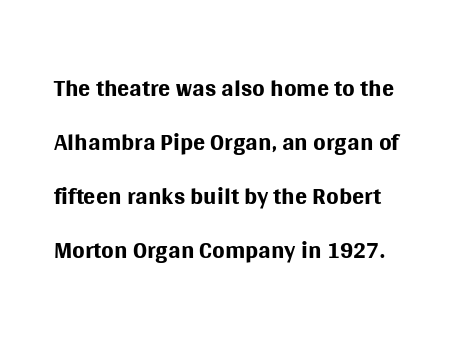
The image shows 36 px regular-weight sans-serif type, upright; set normal line spacing (1.5x), normal letter spacing, not underlined; medium stroke contrast and a large x-height.
